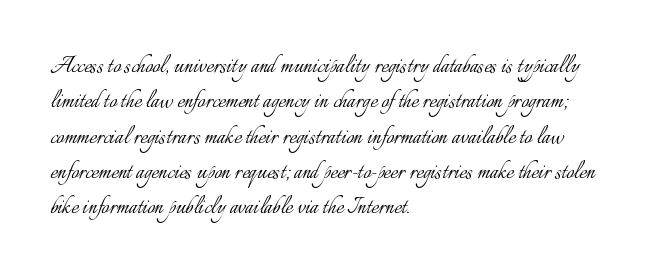
Line beginnings align vertically; line endings do not. Baseline-to-baseline distance is the conventional proportion of letter height. The characters are drawn with everyday or finer stroke widths. Here the glyphs are tracked normally, forming tight word shapes.
